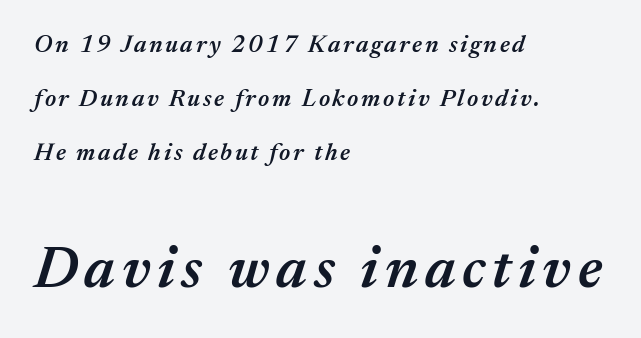
The image shows 59 px semibold type, italic (leaning right); set left-aligned, loose line spacing (2.25x), not underlined; the second (bottom) block is 2.46x larger; medium stroke contrast and a medium x-height.
